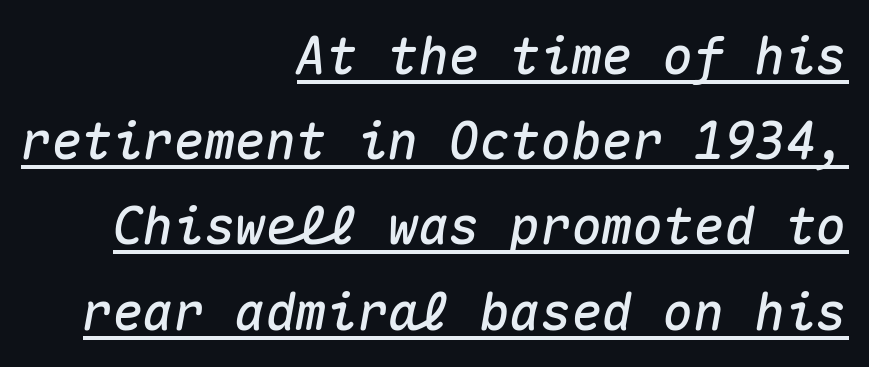
Q: Is the text italic (slanted)? A: Yes, it leans right by about 10 degrees.
Q: Is the text underlined? A: Yes.
Q: How is the paragraph aligned? A: Right-aligned.
Q: Is the spacing between letters normal or unusually wide? A: Normal.
Q: Is the spacing between lines tight, normal or loose? A: Normal.
Q: Width (condensed, normal, or wide)? A: Normal.
Q: Stroke contrast? A: Medium.
Q: x-height? A: Medium.
Q: Monospaced? A: Yes.
